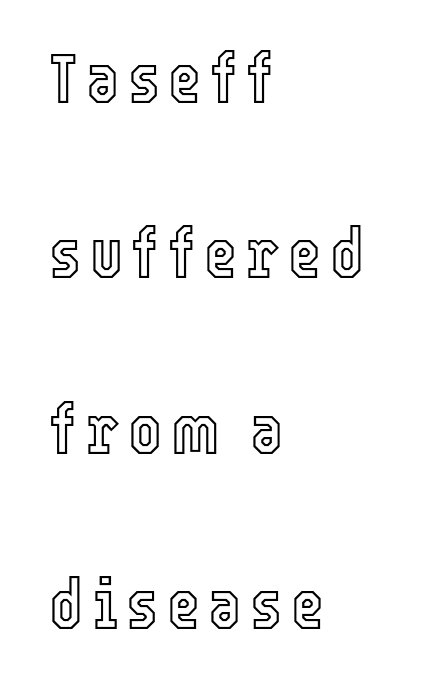
{"italic": "no", "width": "condensed", "x_height": "medium", "monospaced": "no", "underline": "no", "align": "left", "line_spacing": "loose", "line_spacing_ratio": 2.47, "glyph_px": 71}
